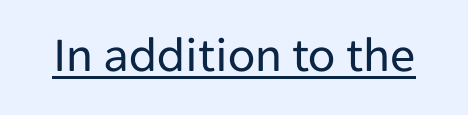
Stroke thickness stays within the range of a standard reading face or lighter. Type style note: lacks serifs. This sample has the flowing, uneven cadence of proportional lettering. This rendering features underlined lettering. You can tell it's not italic because the verticals are truly vertical. The letters sit at their default tracking, neither squeezed nor spread.
